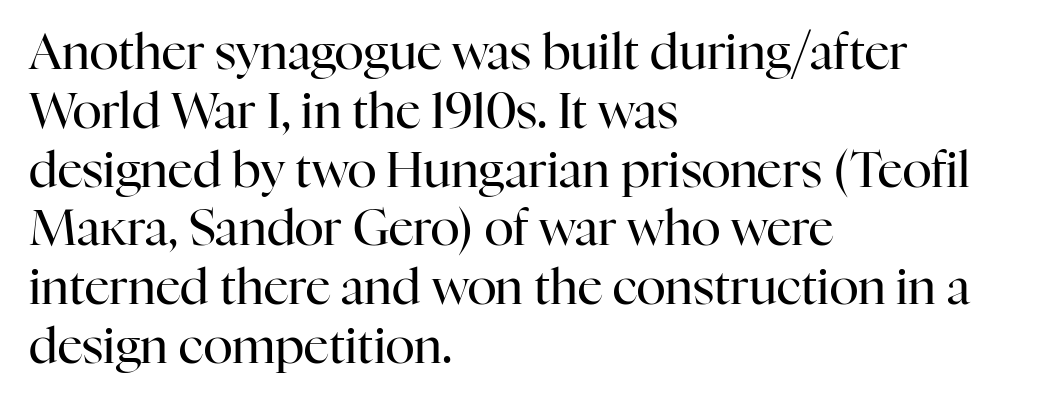
No extra ink here — the face is not bold. You could call the tracking neutral — neither tight nor loose. Casual observation: everything's shoved over to the left. Stroke terminals: seriffed.
